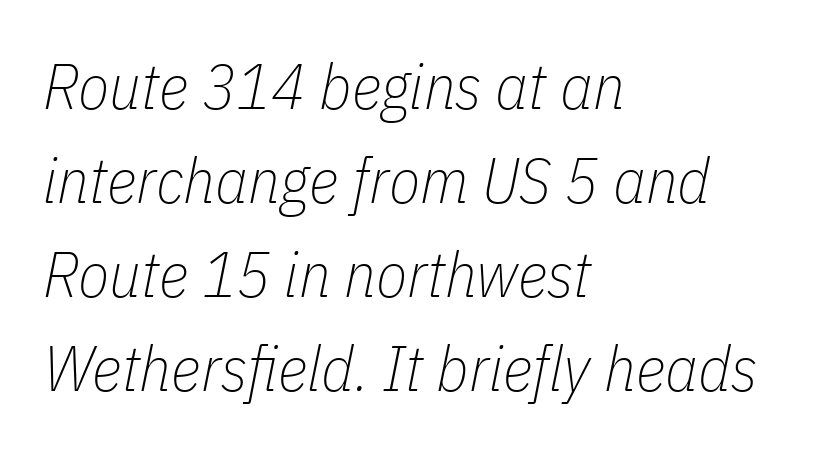
Q: Is the text bold? A: No.
Q: Is the text italic (slanted)? A: Yes, it leans right by about 11 degrees.
Q: Is the text underlined? A: No.
Q: How is the paragraph aligned? A: Left-aligned.
Q: Is the spacing between letters normal or unusually wide? A: Normal.
Q: Is the spacing between lines tight, normal or loose? A: Normal.
Q: Width (condensed, normal, or wide)? A: Condensed.
Q: Stroke contrast? A: Low.
Q: x-height? A: Medium.
Q: Monospaced? A: No.
